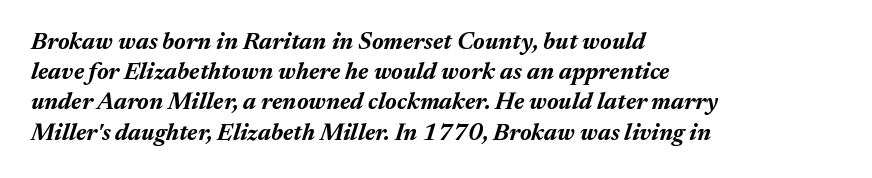
{"italic": "yes", "lean": "right", "slant_degrees": 17, "bold": "yes", "underline": "no", "align": "left", "line_spacing": "normal", "line_spacing_ratio": 1.26, "letter_spacing": "normal", "letter_spacing_em": 0.0, "glyph_px": 24}
